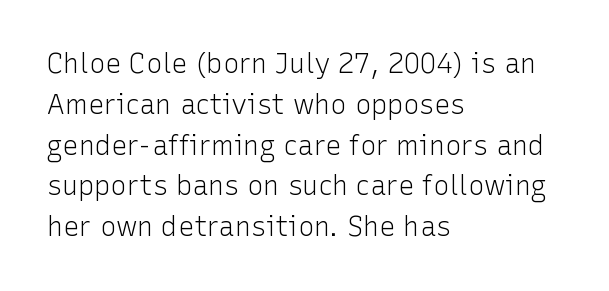
The passage shown stacks its lines at a standard gap. Plain, unruled lines of type. Summary of weight: not heavy and not bold. The rendering keeps characters at their native spacing. Notice how the stems are strictly vertical — no italics here.
